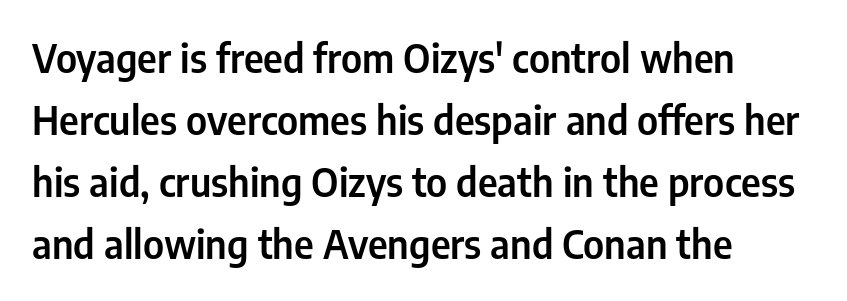
Think of a printed novel: that variable character pitch is what you see here. This rendering uses left alignment, leaving the right contour irregular. Words appear dense and cohesive because spacing is normal. Whoever set this chose a conventional vertical rhythm. Clear beneath every line of the passage. Characters remain perfectly vertical along every line.
